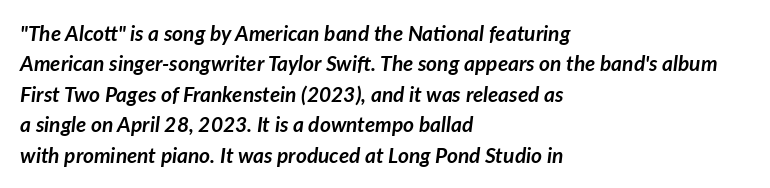
Q: Is the text bold? A: Yes.
Q: Is the text italic (slanted)? A: Yes, it leans right by about 7 degrees.
Q: Is the text underlined? A: No.
Q: How is the paragraph aligned? A: Left-aligned.
Q: Is the spacing between letters normal or unusually wide? A: Normal.
Q: Is the spacing between lines tight, normal or loose? A: Normal.
